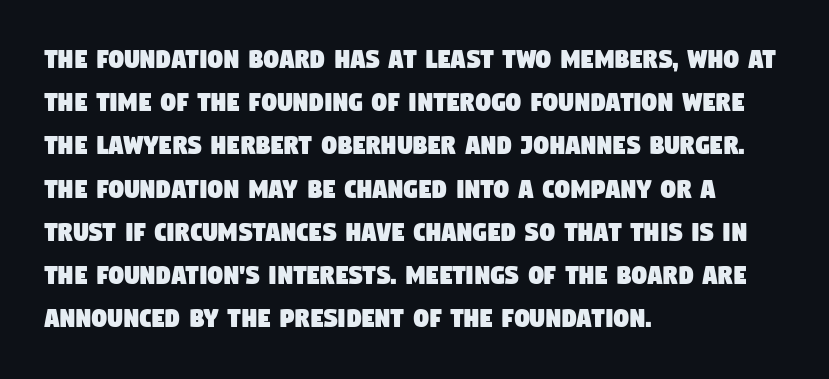
{"serif": "no", "width": "condensed", "stroke_contrast": "low", "x_height": "large", "monospaced": "no", "underline": "no", "align": "left", "line_spacing": "normal", "line_spacing_ratio": 1.44, "letter_spacing": "normal", "letter_spacing_em": 0.0, "glyph_px": 30}
